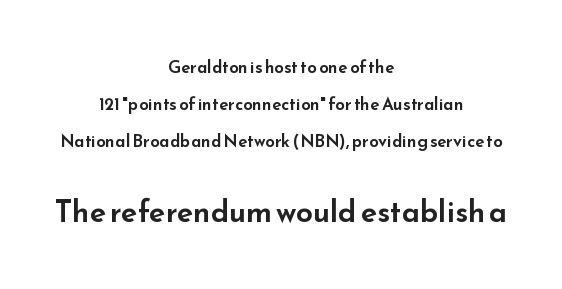
Q: Is the text italic (slanted)? A: No, it is upright.
Q: Is the typeface a serif or a sans-serif typeface? A: Sans-serif.
Q: Is the text underlined? A: No.
Q: How is the paragraph aligned? A: Centered.
Q: Is the spacing between letters normal or unusually wide? A: Normal.
Q: Is the spacing between lines tight, normal or loose? A: Loose.
Q: Which block of text is set in a larger size, the first (top) or the second (bottom)? A: The second (bottom) one.
Q: Width (condensed, normal, or wide)? A: Wide.
Q: Stroke contrast? A: Low.
Q: x-height? A: Small.
Q: Monospaced? A: No.
